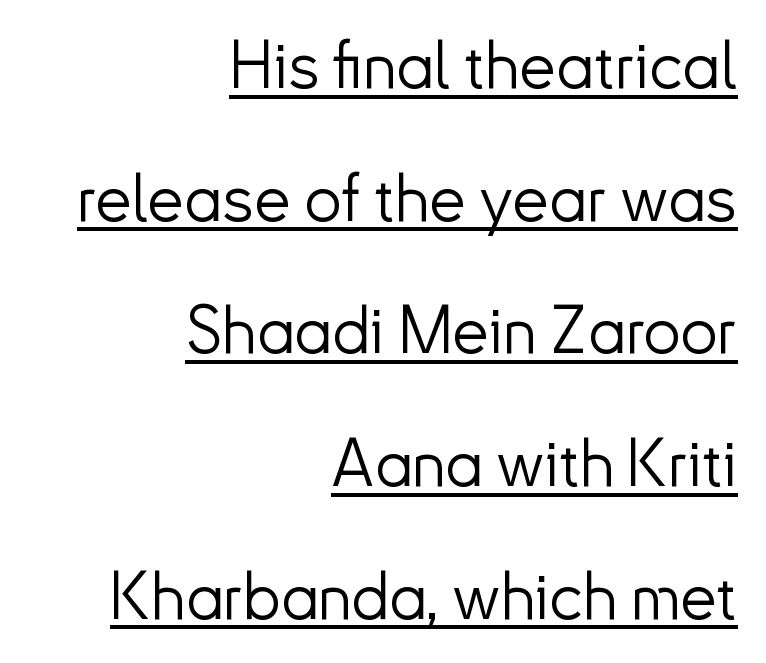
In CSS terms this would be text-align: right. Beneath each row of characters lies a ruled line. Each stroke keeps to a modest, everyday thickness or less. Think of a printed novel: that variable character pitch is what you see here. Honestly, the rows look like they've been pulled way apart. This is sans-serif lettering, the kind often seen on screens and signage.
